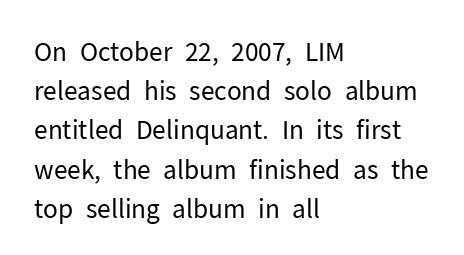
{"italic": "no", "bold": "no", "underline": "no", "align": "left", "line_spacing": "normal", "line_spacing_ratio": 1.57, "letter_spacing": "normal", "letter_spacing_em": 0.0, "glyph_px": 25}
